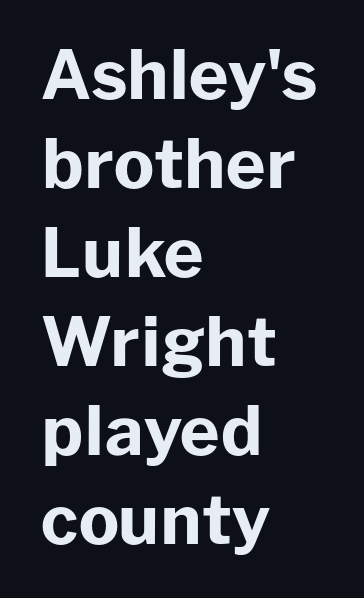
If you measured baseline to baseline, you'd find a middling distance. Decoration check: the copy has no underline. You'd pick this weight for a headline — it's a proper bold. Every row of glyphs begins at an identical x-position on the left. Typographically, this falls in the sans-serif category. Nobody touched the tracking dial on this one.
